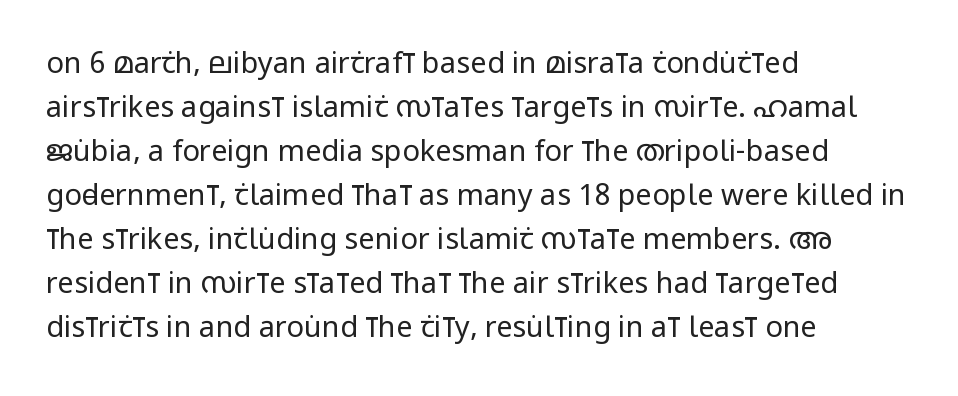
Q: Is the text bold? A: No.
Q: Is the text italic (slanted)? A: No, it is upright.
Q: Is the typeface a serif or a sans-serif typeface? A: Sans-serif.
Q: Is the text underlined? A: No.
Q: How is the paragraph aligned? A: Left-aligned.
Q: Is the spacing between letters normal or unusually wide? A: Normal.
Q: Is the spacing between lines tight, normal or loose? A: Normal.
Q: Width (condensed, normal, or wide)? A: Condensed.
Q: Stroke contrast? A: Low.
Q: x-height? A: Large.
Q: Monospaced? A: No.
